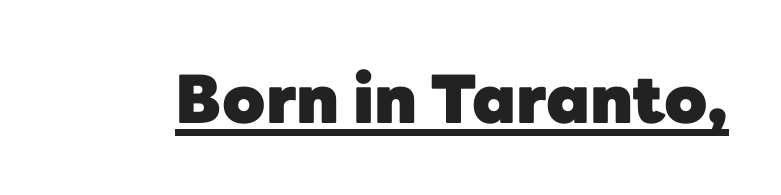
{"serif": "no", "italic": "no", "bold": "yes", "weight": "heavy", "width": "normal", "stroke_contrast": "low", "x_height": "medium", "monospaced": "no", "underline": "yes", "letter_spacing": "normal", "letter_spacing_em": 0.0, "glyph_px": 66}
